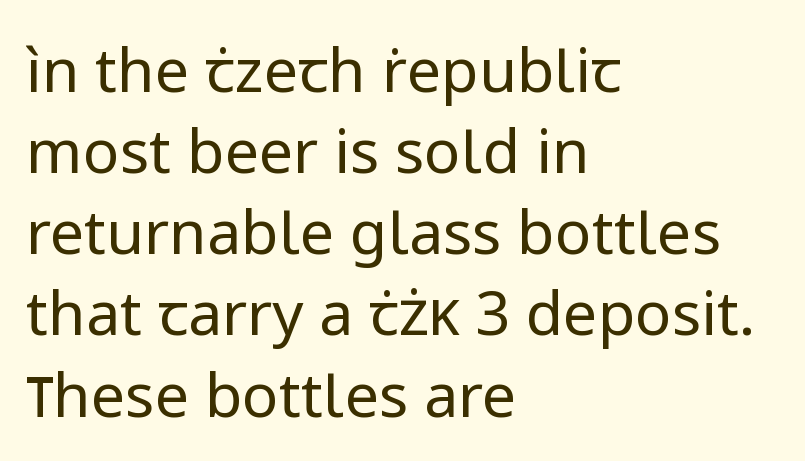
Q: Is the text bold? A: No.
Q: Is the text italic (slanted)? A: No, it is upright.
Q: Is the typeface a serif or a sans-serif typeface? A: Sans-serif.
Q: Is the text underlined? A: No.
Q: How is the paragraph aligned? A: Left-aligned.
Q: Is the spacing between letters normal or unusually wide? A: Normal.
Q: Is the spacing between lines tight, normal or loose? A: Normal.
Q: Width (condensed, normal, or wide)? A: Normal.
Q: Stroke contrast? A: Low.
Q: x-height? A: Medium.
Q: Monospaced? A: No.
